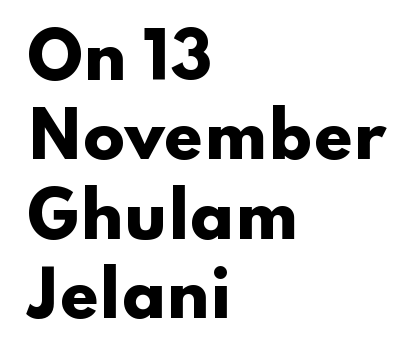
The image shows 62 px heavy, wide sans-serif type, upright; set left-aligned, normal line spacing (1.28x), normal letter spacing, not underlined; low stroke contrast and a small x-height.
